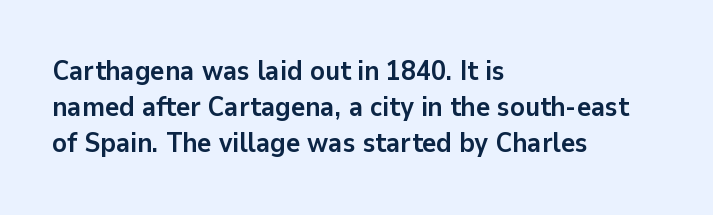
{"italic": "no", "bold": "yes", "underline": "no", "align": "left", "line_spacing": "normal", "line_spacing_ratio": 1.34, "letter_spacing": "normal", "letter_spacing_em": 0.0, "glyph_px": 27}
